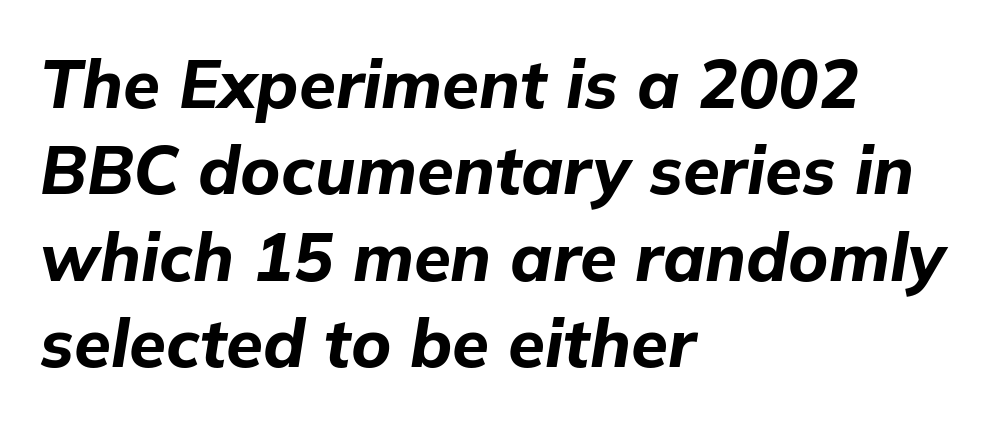
A typesetter would call this leading conventional body-copy spacing. Where is the straight margin? On the left. The font is running at its bold setting. Descenders are the only things crossing below the line. Compared with ordinary roman type, these characters are visibly tilted.
